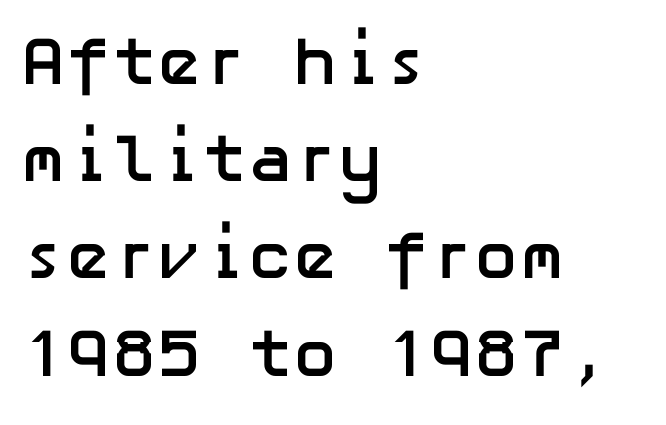
The image shows 68 px semibold sans-serif type, upright; set left-aligned, normal line spacing (1.43x), normal letter spacing, not underlined; low stroke contrast and a medium x-height.
